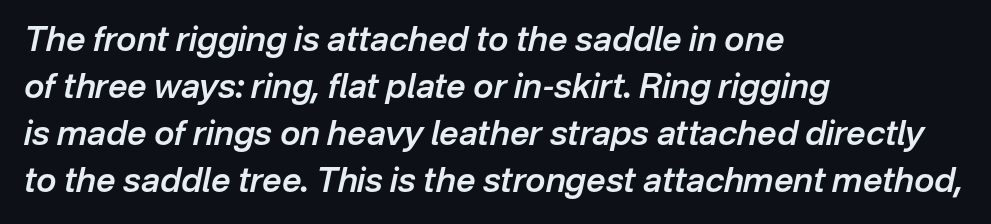
{"italic": "yes", "lean": "right", "slant_degrees": 12, "bold": "semi", "weight": "semibold", "width": "normal", "stroke_contrast": "low", "x_height": "medium", "monospaced": "no", "underline": "no", "align": "left", "line_spacing": "normal", "line_spacing_ratio": 1.38, "letter_spacing": "normal", "letter_spacing_em": 0.0, "glyph_px": 34}
